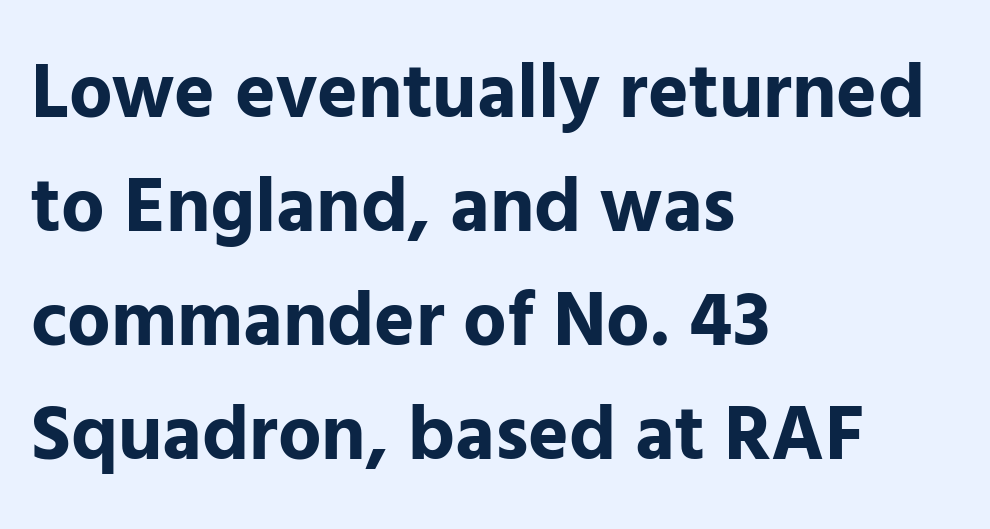
The image shows 77 px bold sans-serif type, upright; set left-aligned, normal line spacing (1.48x), normal letter spacing, not underlined; low stroke contrast and a medium x-height.
